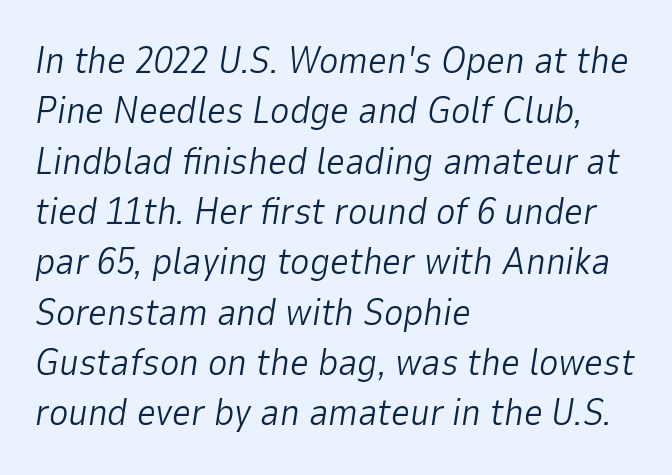
The image shows 37 px light type, italic (leaning right); set left-aligned, normal line spacing (1.36x), normal letter spacing, not underlined; low stroke contrast and a medium x-height.
